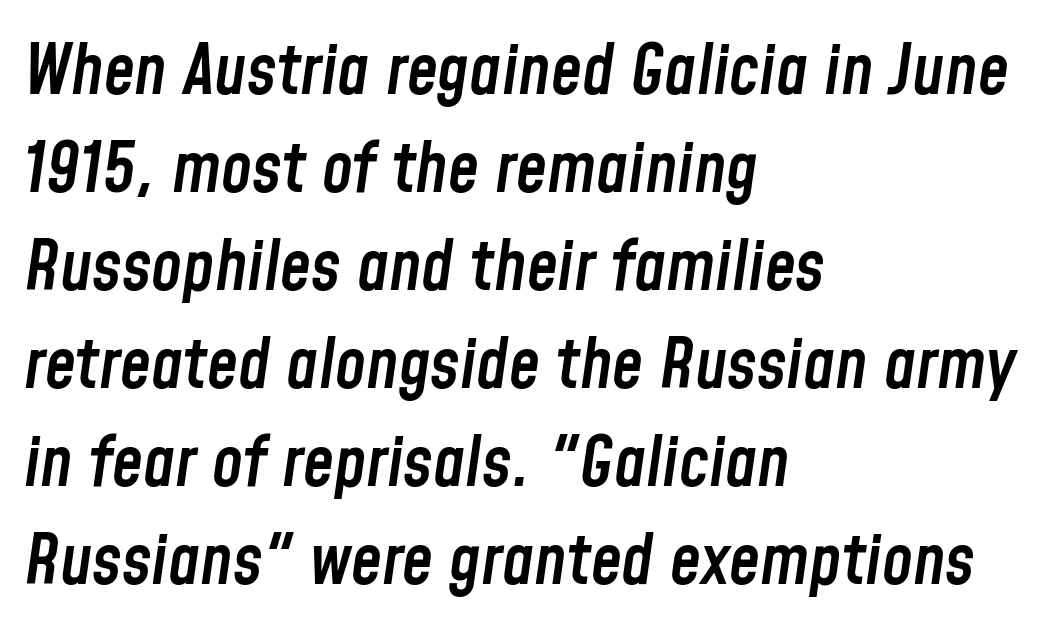
Quick note: italic. Normally led — the rows are evenly, conventionally spaced. The baseline area is clear. The lines are quadded left. I'd describe the lettering as semibold — firm but not a full bold.
